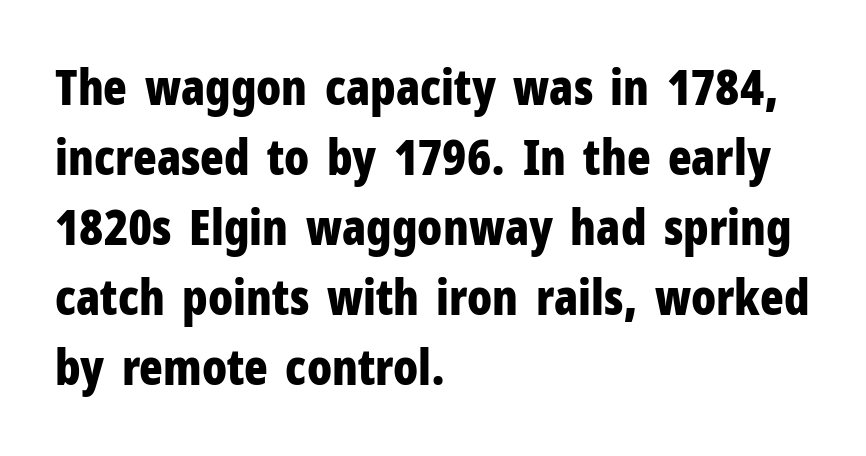
Q: Is the text bold? A: Yes.
Q: Is the text italic (slanted)? A: No, it is upright.
Q: Is the typeface a serif or a sans-serif typeface? A: Sans-serif.
Q: Is the text underlined? A: No.
Q: How is the paragraph aligned? A: Left-aligned.
Q: Is the spacing between letters normal or unusually wide? A: Normal.
Q: Is the spacing between lines tight, normal or loose? A: Normal.
Q: Width (condensed, normal, or wide)? A: Condensed.
Q: Stroke contrast? A: Low.
Q: x-height? A: Medium.
Q: Monospaced? A: No.
